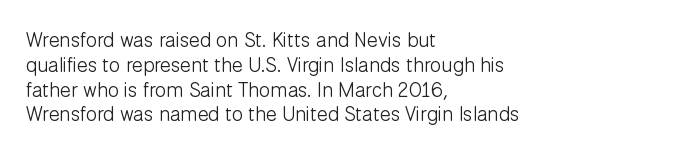
Q: Is the text bold? A: No.
Q: Is the text italic (slanted)? A: No, it is upright.
Q: Is the text underlined? A: No.
Q: How is the paragraph aligned? A: Left-aligned.
Q: Is the spacing between letters normal or unusually wide? A: Normal.
